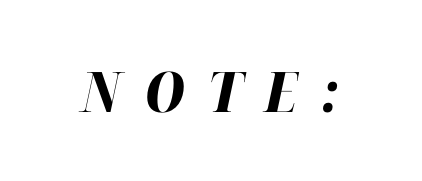
Varying glyph widths throughout — classic text-font behaviour. Honestly, the letter spacing is so wide it's the main thing you notice. Slanted lettering throughout. Has an underline been added? It has not. Typographic density is high because the face is bold.
